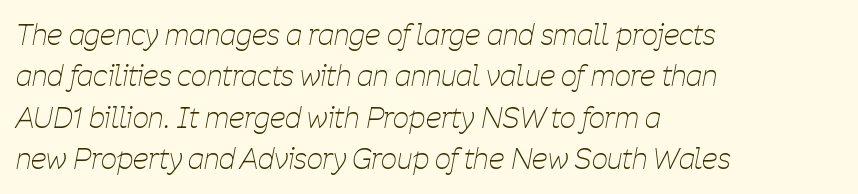
{"italic": "yes", "lean": "right", "slant_degrees": 11, "bold": "no", "weight": "thin", "width": "condensed", "stroke_contrast": "low", "x_height": "medium", "monospaced": "no", "underline": "no", "align": "left", "line_spacing": "normal", "line_spacing_ratio": 1.48, "letter_spacing": "normal", "letter_spacing_em": 0.0, "glyph_px": 28}
